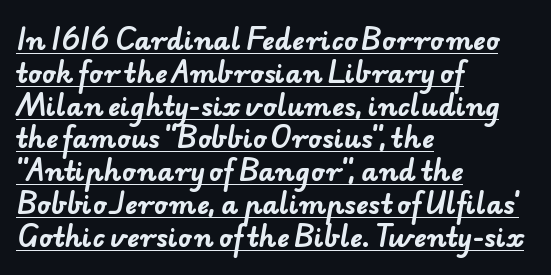
Q: Is the text bold? A: Yes.
Q: Is the text underlined? A: Yes.
Q: How is the paragraph aligned? A: Left-aligned.
Q: Is the spacing between letters normal or unusually wide? A: Normal.
Q: Is the spacing between lines tight, normal or loose? A: Normal.
